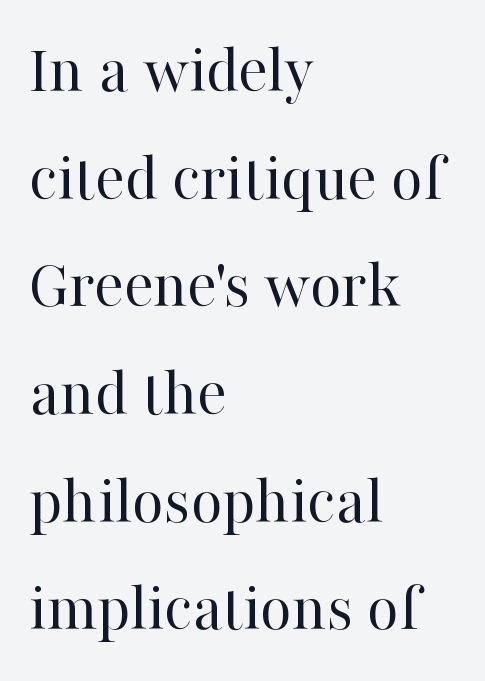
{"serif": "yes", "italic": "no", "bold": "no", "weight": "regular", "width": "normal", "stroke_contrast": "high", "x_height": "medium", "monospaced": "no", "underline": "no", "align": "left", "line_spacing": "normal", "line_spacing_ratio": 1.56, "letter_spacing": "normal", "letter_spacing_em": 0.0, "glyph_px": 69}
